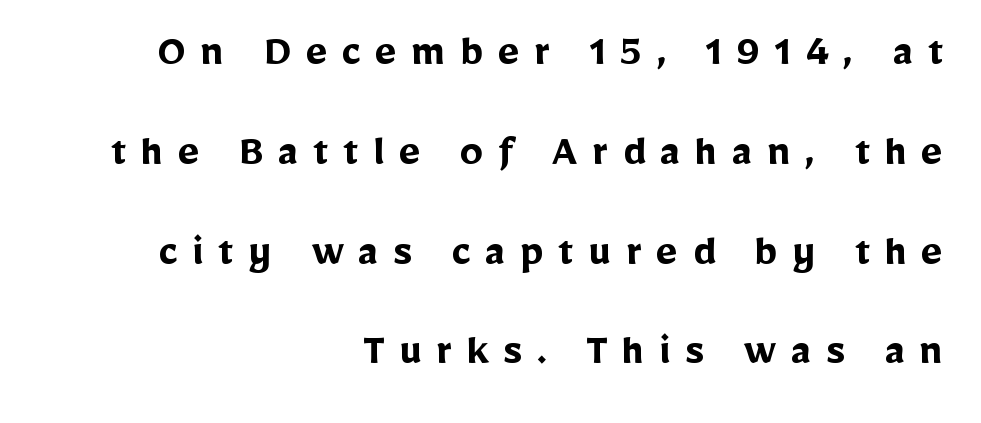
The image shows 46 px semibold sans-serif type, upright; set right-aligned, loose line spacing (2.17x), unusually wide letter spacing (+0.32 em), not underlined; low stroke contrast and a medium x-height.
